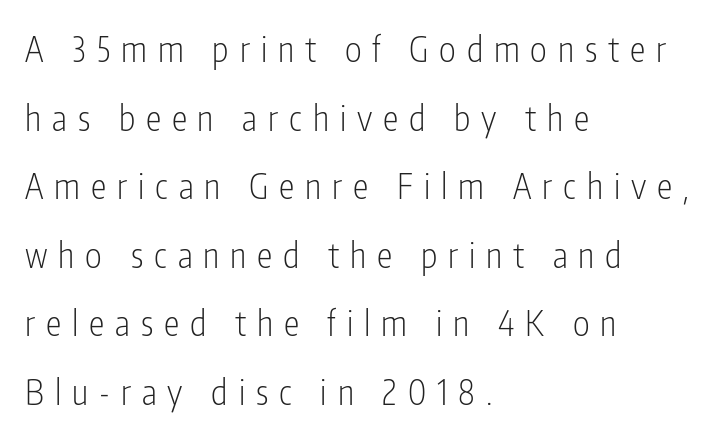
The letters are spread apart with noticeably loose tracking. Line starts are locked; line ends wander. Plain, unruled lines of type. Reading down the column, the eye jumps a long way to each next line.
